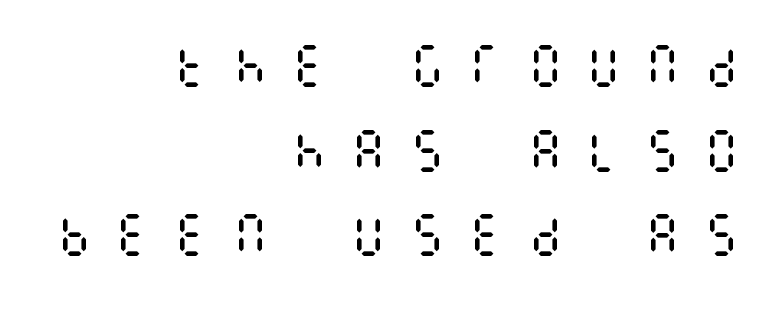
Stroke mass is kept to a normal reading level or below. Check the space under the baseline: it is left empty. The axis of the letterforms is exactly vertical. All the whitespace from short lines collects on the left.
